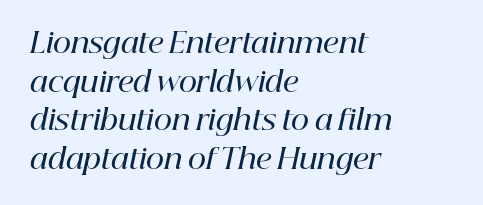
{"serif": "yes", "italic": "yes", "lean": "right", "slant_degrees": 12, "bold": "semi", "weight": "semibold", "width": "normal", "stroke_contrast": "high", "x_height": "medium", "monospaced": "no", "underline": "no", "align": "left", "line_spacing": "normal", "line_spacing_ratio": 1.38, "letter_spacing": "normal", "letter_spacing_em": 0.0, "glyph_px": 28}
